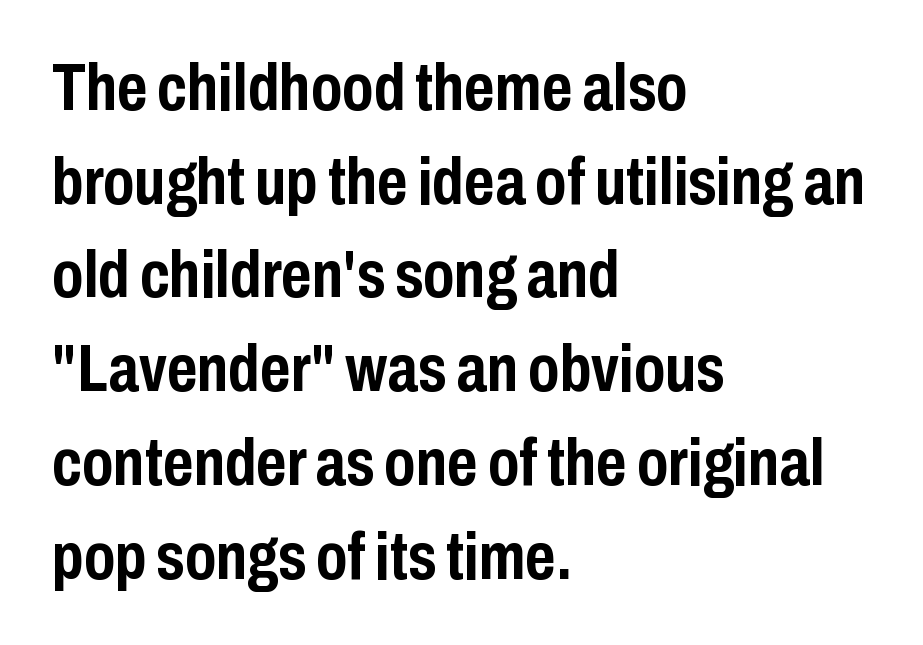
Words float on clear page, feet unadorned. The setting favours the left margin, as ordinary paragraphs usually do. The tracking reads as untouched default to a designer's eye. I'd describe the lettering as bold — thick and assertive. Upright lettering throughout. Proportional: the letters do not fall into vertical columns.
